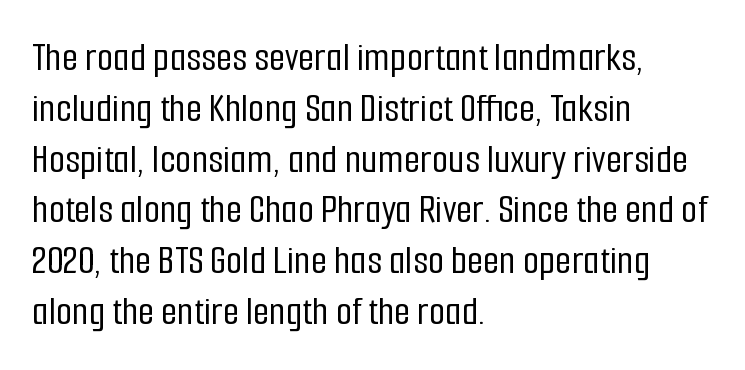
The rendering uses natural spacing where letterforms have individual widths. A classic flush-left, rag-right setting is used for this passage. No word sits above an underline. Posture: vertical. This rendering employs a face without finishing strokes, i.e., a sans-serif. Standard letterfit; no display-style spreading of the glyphs.
